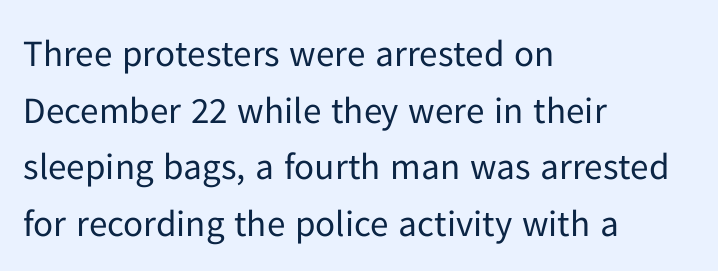
The image shows 37 px regular-weight sans-serif type, upright; set left-aligned, normal line spacing (1.53x), normal letter spacing, not underlined; low stroke contrast and a medium x-height.
